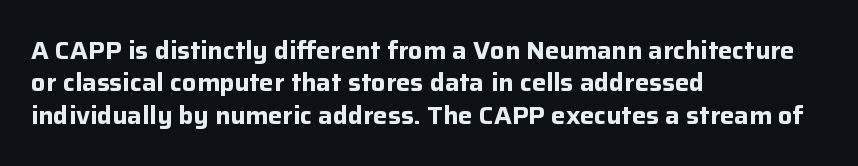
Q: Is the text bold? A: Yes.
Q: Is the text italic (slanted)? A: No, it is upright.
Q: Is the text underlined? A: No.
Q: How is the paragraph aligned? A: Left-aligned.
Q: Is the spacing between letters normal or unusually wide? A: Normal.
Q: Is the spacing between lines tight, normal or loose? A: Normal.
